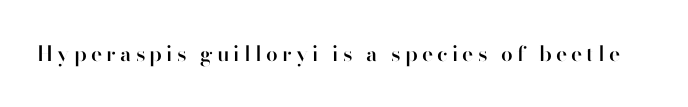
Q: Is the text bold? A: Semi-bold.
Q: Is the text italic (slanted)? A: No, it is upright.
Q: Is the text underlined? A: No.
Q: Is the spacing between letters normal or unusually wide? A: Unusually wide.
